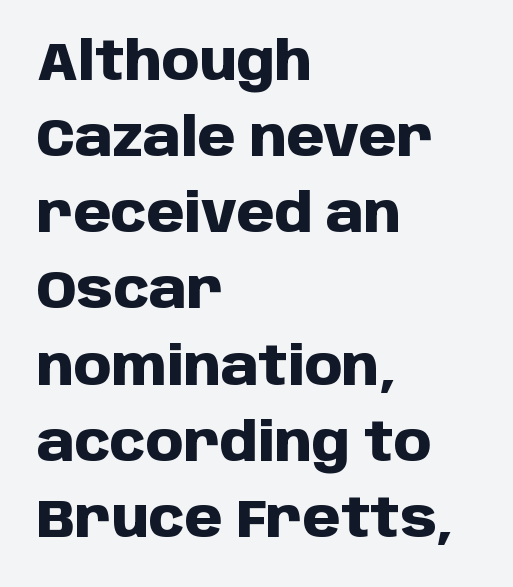
{"serif": "no", "italic": "no", "bold": "yes", "weight": "heavy", "width": "normal", "stroke_contrast": "low", "x_height": "large", "monospaced": "no", "underline": "no", "align": "left", "line_spacing": "normal", "line_spacing_ratio": 1.41, "letter_spacing": "normal", "letter_spacing_em": 0.0, "glyph_px": 54}
